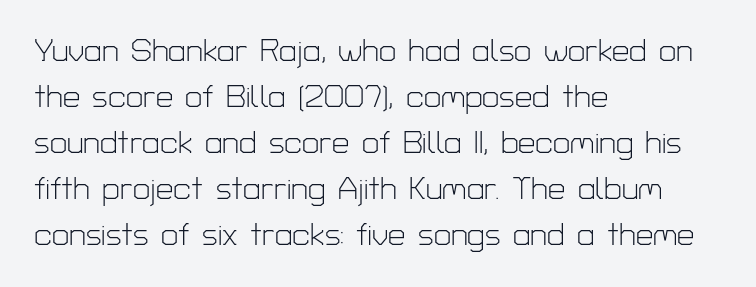
Q: Is the text bold? A: No.
Q: Is the text italic (slanted)? A: No, it is upright.
Q: Is the typeface a serif or a sans-serif typeface? A: Sans-serif.
Q: Is the text underlined? A: No.
Q: How is the paragraph aligned? A: Left-aligned.
Q: Is the spacing between letters normal or unusually wide? A: Normal.
Q: Is the spacing between lines tight, normal or loose? A: Normal.
Q: Width (condensed, normal, or wide)? A: Normal.
Q: Stroke contrast? A: Low.
Q: x-height? A: Medium.
Q: Monospaced? A: No.
